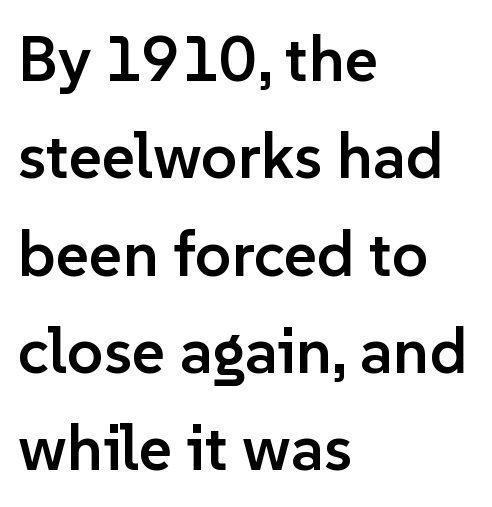
{"serif": "no", "italic": "no", "bold": "semi", "weight": "semibold", "width": "normal", "stroke_contrast": "low", "x_height": "medium", "monospaced": "no", "underline": "no", "align": "left", "line_spacing": "normal", "line_spacing_ratio": 1.52, "letter_spacing": "normal", "letter_spacing_em": 0.0, "glyph_px": 64}
